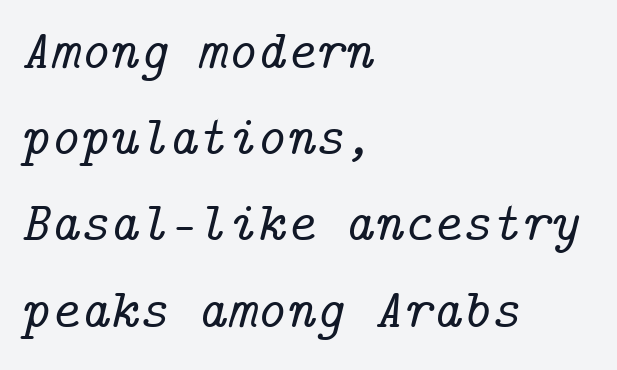
Q: Is the text italic (slanted)? A: Yes, it leans right by about 14 degrees.
Q: Is the typeface a serif or a sans-serif typeface? A: Serif.
Q: Is the text underlined? A: No.
Q: How is the paragraph aligned? A: Left-aligned.
Q: Is the spacing between letters normal or unusually wide? A: Normal.
Q: Is the spacing between lines tight, normal or loose? A: Normal.
Q: Width (condensed, normal, or wide)? A: Normal.
Q: Stroke contrast? A: Low.
Q: x-height? A: Medium.
